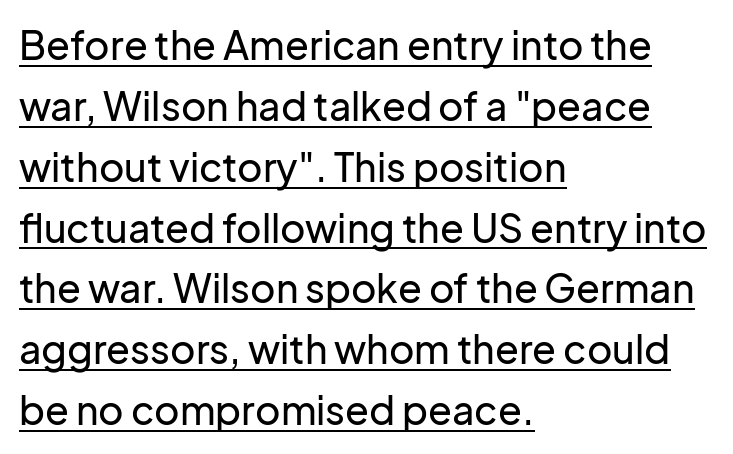
Q: Is the text italic (slanted)? A: No, it is upright.
Q: Is the typeface a serif or a sans-serif typeface? A: Sans-serif.
Q: Is the text underlined? A: Yes.
Q: How is the paragraph aligned? A: Left-aligned.
Q: Is the spacing between letters normal or unusually wide? A: Normal.
Q: Is the spacing between lines tight, normal or loose? A: Normal.
Q: Width (condensed, normal, or wide)? A: Normal.
Q: Stroke contrast? A: Low.
Q: x-height? A: Medium.
Q: Monospaced? A: No.
